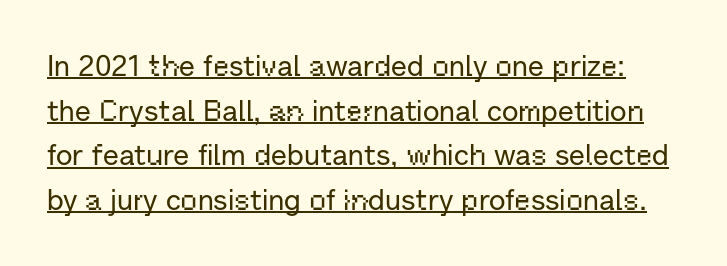
The image shows 29 px sans-serif type, upright; set normal line spacing (1.54x), normal letter spacing, underlined; low stroke contrast and a medium x-height.
